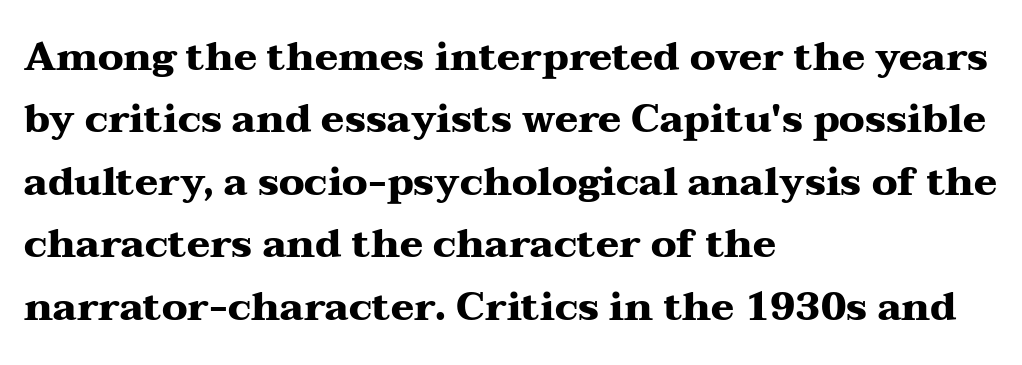
The image shows 39 px heavy, wide serif type, upright; set left-aligned, normal line spacing (1.6x), normal letter spacing, not underlined; medium stroke contrast and a medium x-height.
